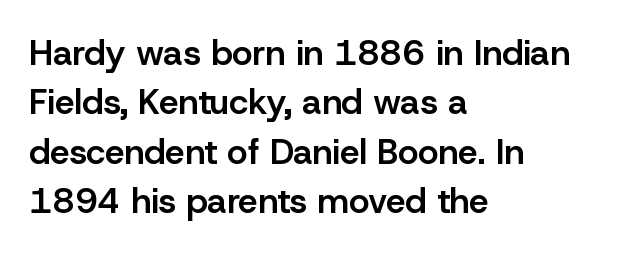
Each letter keeps its own natural width here, so spacing adapts to shape. Does the type have serifs? No, each stem ends abruptly. The rendering uses a semibold face; strokes are thickened but not to full bold. The vertical gap from one line to the next is medium.
